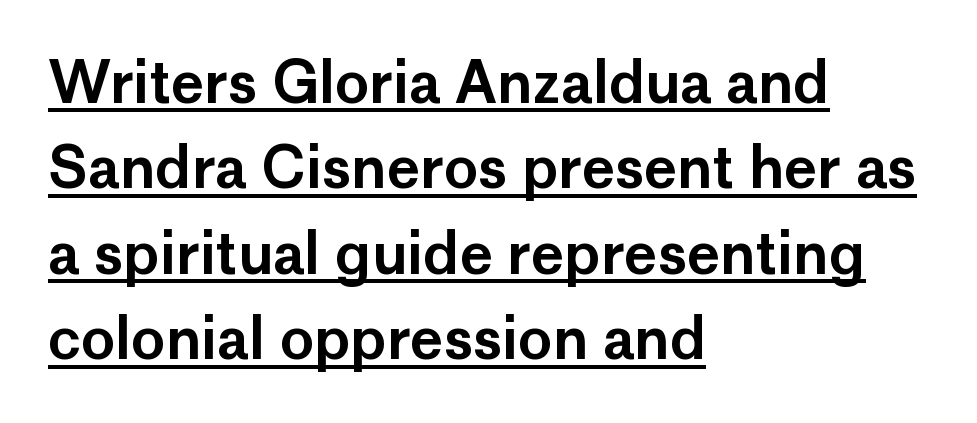
The image shows 57 px sans-serif type, upright; set left-aligned, normal line spacing (1.5x), normal letter spacing, underlined; low stroke contrast and a medium x-height.
